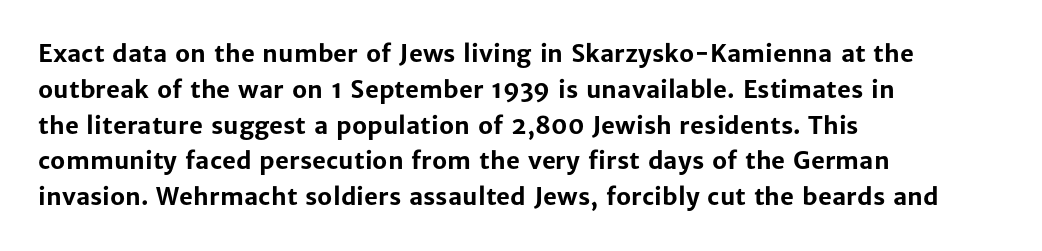
The image shows 24 px bold type, upright; set left-aligned, normal line spacing (1.49x), normal letter spacing, not underlined.
